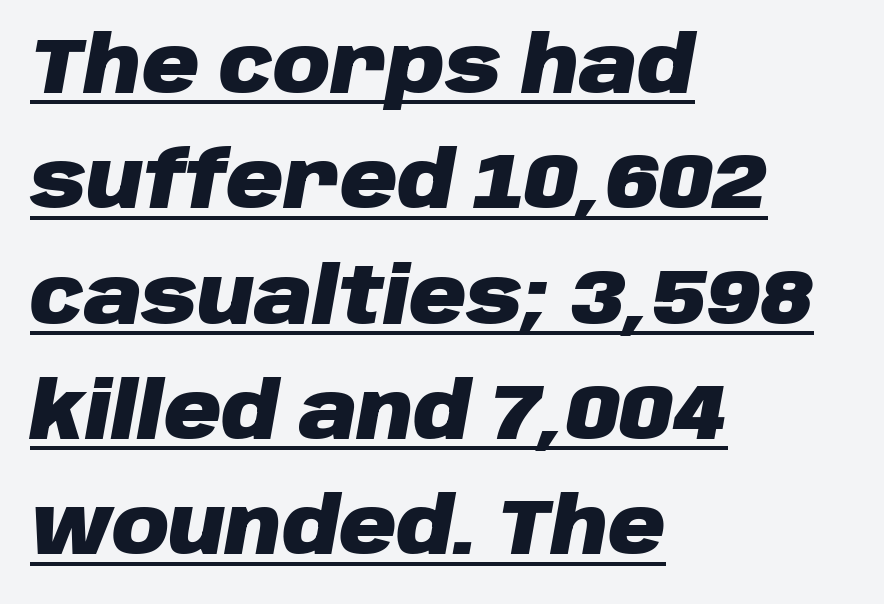
The image shows 79 px heavy type, italic (leaning right); set left-aligned, normal line spacing (1.46x), normal letter spacing, underlined; low stroke contrast and a large x-height.
